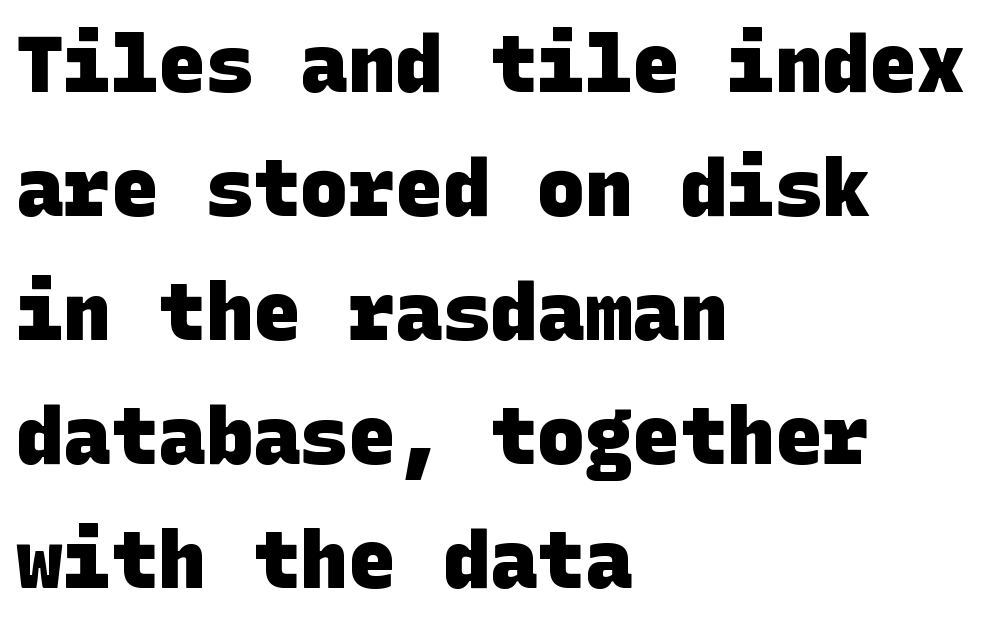
Q: Is the text bold? A: Yes.
Q: Is the typeface a serif or a sans-serif typeface? A: Sans-serif.
Q: Is the text underlined? A: No.
Q: How is the paragraph aligned? A: Left-aligned.
Q: Is the spacing between letters normal or unusually wide? A: Normal.
Q: Is the spacing between lines tight, normal or loose? A: Normal.
Q: Width (condensed, normal, or wide)? A: Normal.
Q: Stroke contrast? A: Low.
Q: x-height? A: Large.
